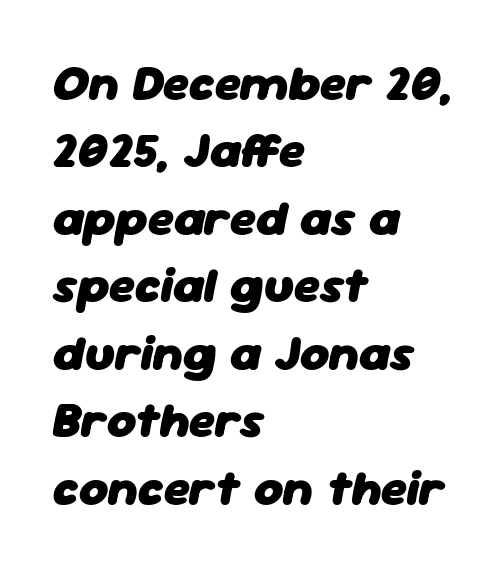
Q: Is the text bold? A: Yes.
Q: Is the text italic (slanted)? A: Yes, it leans right by about 11 degrees.
Q: Is the text underlined? A: No.
Q: How is the paragraph aligned? A: Left-aligned.
Q: Is the spacing between letters normal or unusually wide? A: Normal.
Q: Is the spacing between lines tight, normal or loose? A: Normal.
Q: Width (condensed, normal, or wide)? A: Normal.
Q: Stroke contrast? A: Low.
Q: x-height? A: Medium.
Q: Monospaced? A: No.
